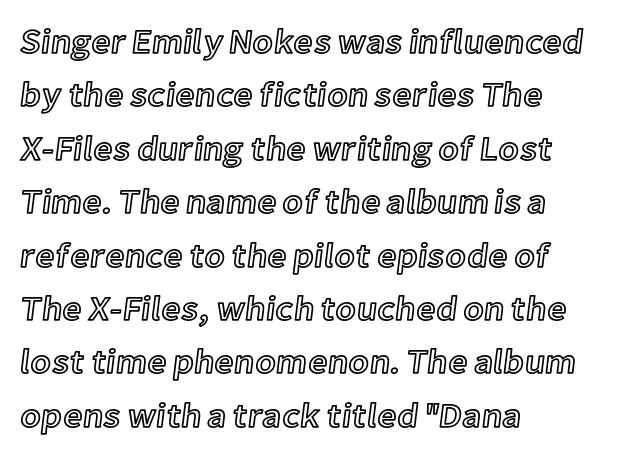
{"width": "normal", "x_height": "medium", "monospaced": "no", "underline": "no", "align": "left", "line_spacing": "normal", "line_spacing_ratio": 1.57, "letter_spacing": "normal", "letter_spacing_em": 0.0, "glyph_px": 34}
